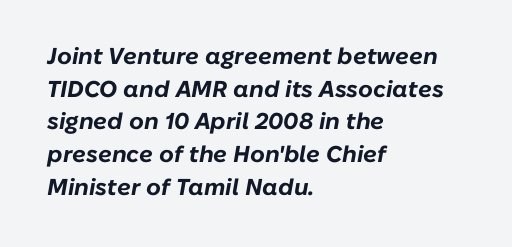
The image shows 23 px bold type, italic (leaning right); set left-aligned, normal line spacing (1.42x), normal letter spacing, not underlined.
